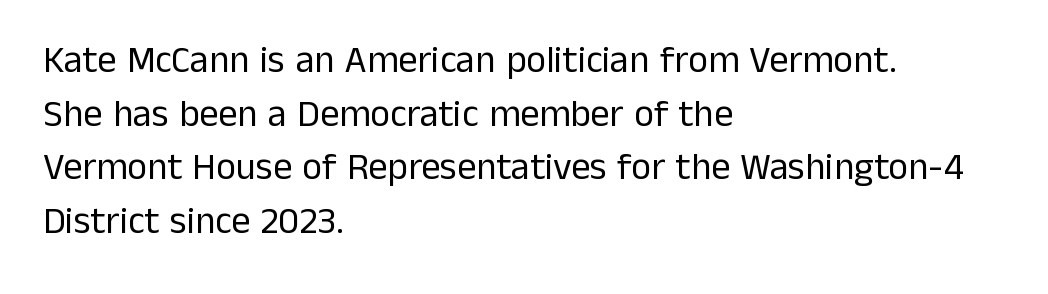
Check where the strokes stop: nothing finishes them off — pure sans. Whoever set this chose a conventional vertical rhythm. Caption: standard tracking, unaltered. Quick note: not italic, upright. Weight: regular or lighter. Leftover space on each line is placed entirely after the last word.
